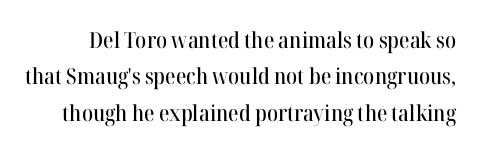
{"italic": "no", "underline": "no", "line_spacing": "normal", "line_spacing_ratio": 1.65, "letter_spacing": "normal", "letter_spacing_em": 0.0, "glyph_px": 22}
